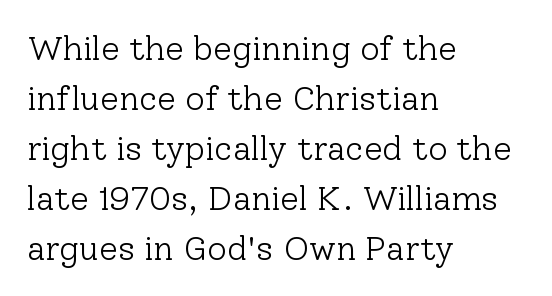
The image shows 34 px light serif type, upright; set left-aligned, normal line spacing (1.47x), normal letter spacing, not underlined; low stroke contrast and a medium x-height.
